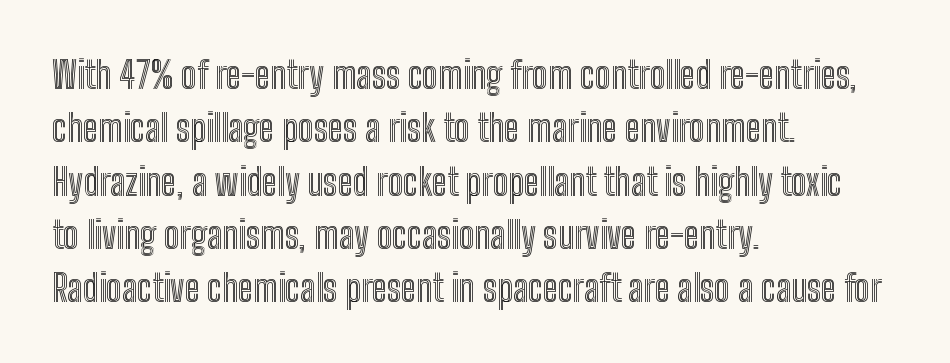
{"italic": "no", "width": "condensed", "x_height": "medium", "monospaced": "no", "underline": "no", "align": "left", "line_spacing": "normal", "line_spacing_ratio": 1.44, "letter_spacing": "normal", "letter_spacing_em": 0.0, "glyph_px": 37}
